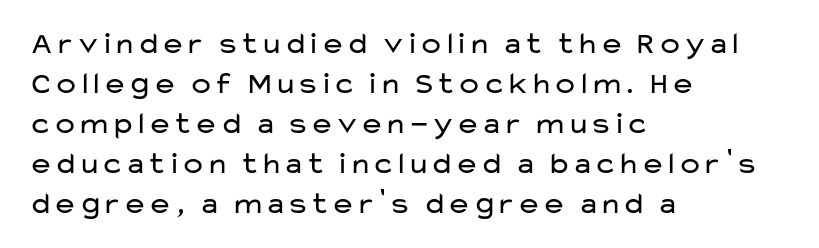
{"serif": "no", "italic": "no", "bold": "no", "weight": "regular", "width": "wide", "stroke_contrast": "low", "x_height": "medium", "monospaced": "no", "underline": "no", "align": "left", "line_spacing": "normal", "line_spacing_ratio": 1.29, "letter_spacing": "normal", "letter_spacing_em": 0.0, "glyph_px": 31}
